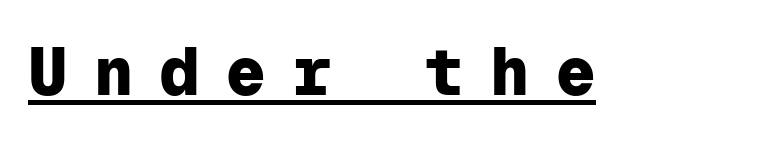
The image shows 66 px heavy sans-serif type, upright, monospaced; set unusually wide letter spacing (+0.4 em), underlined; low stroke contrast and a medium x-height.
